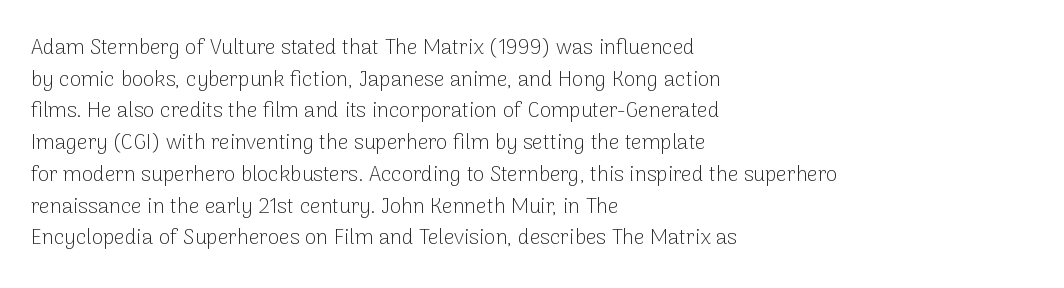
The image shows 21 px text type, upright; set left-aligned, normal line spacing (1.51x), normal letter spacing, not underlined.
